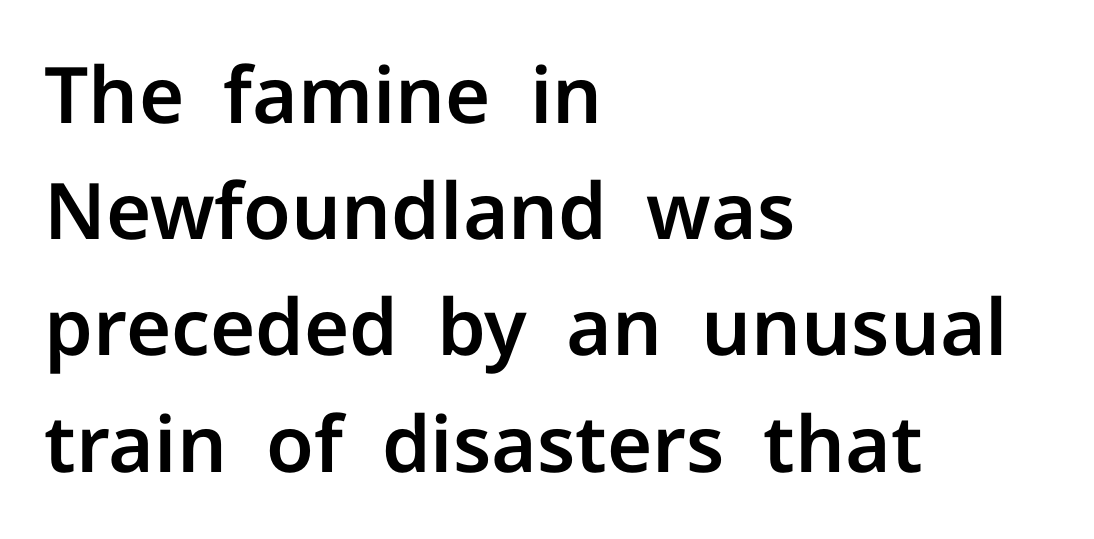
{"serif": "no", "italic": "no", "width": "normal", "stroke_contrast": "low", "x_height": "medium", "monospaced": "no", "underline": "no", "align": "left", "line_spacing": "normal", "line_spacing_ratio": 1.49, "letter_spacing": "normal", "letter_spacing_em": 0.0, "glyph_px": 78}
